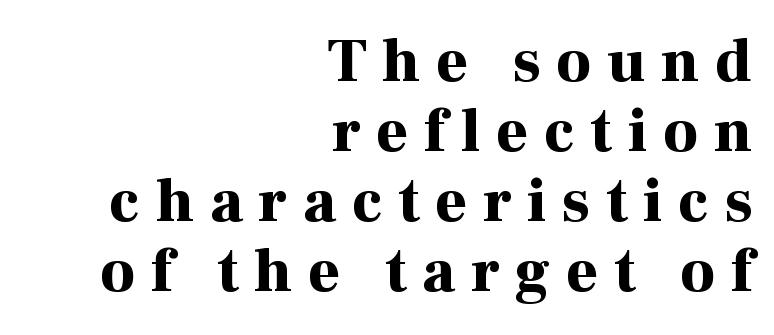
{"serif": "yes", "italic": "no", "bold": "yes", "weight": "bold", "width": "normal", "stroke_contrast": "high", "x_height": "medium", "monospaced": "no", "underline": "no", "align": "right", "line_spacing": "tight", "line_spacing_ratio": 1.15, "letter_spacing": "wide", "letter_spacing_em": 0.26, "glyph_px": 61}
